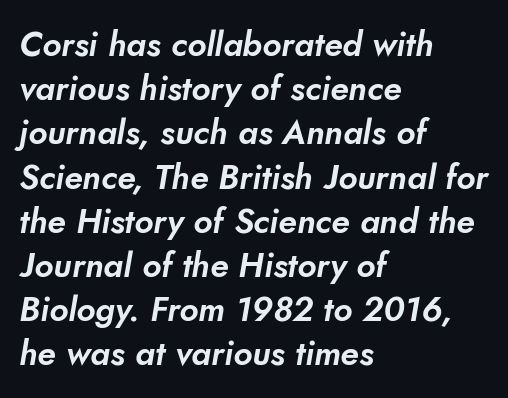
The image shows 34 px sans-serif type; set left-aligned, normal line spacing (1.3x), normal letter spacing, not underlined; low stroke contrast and a small x-height.
